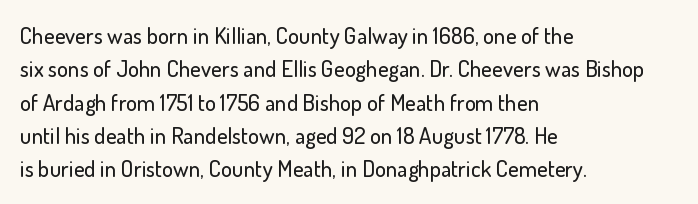
{"italic": "no", "underline": "no", "align": "left", "line_spacing": "normal", "line_spacing_ratio": 1.45, "letter_spacing": "normal", "letter_spacing_em": 0.0, "glyph_px": 23}
